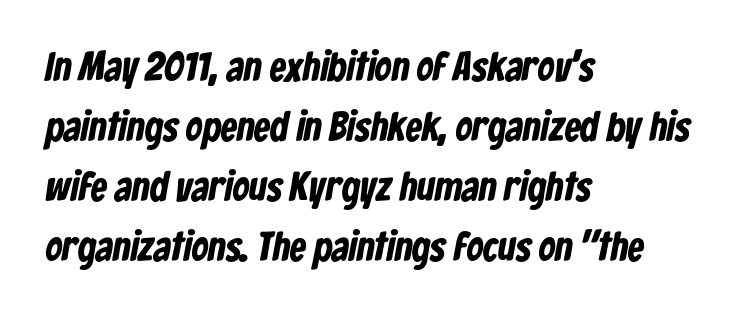
{"serif": "no", "bold": "yes", "weight": "bold", "width": "condensed", "stroke_contrast": "low", "x_height": "medium", "monospaced": "no", "underline": "no", "align": "left", "line_spacing": "normal", "line_spacing_ratio": 1.46, "letter_spacing": "normal", "letter_spacing_em": 0.0, "glyph_px": 41}
